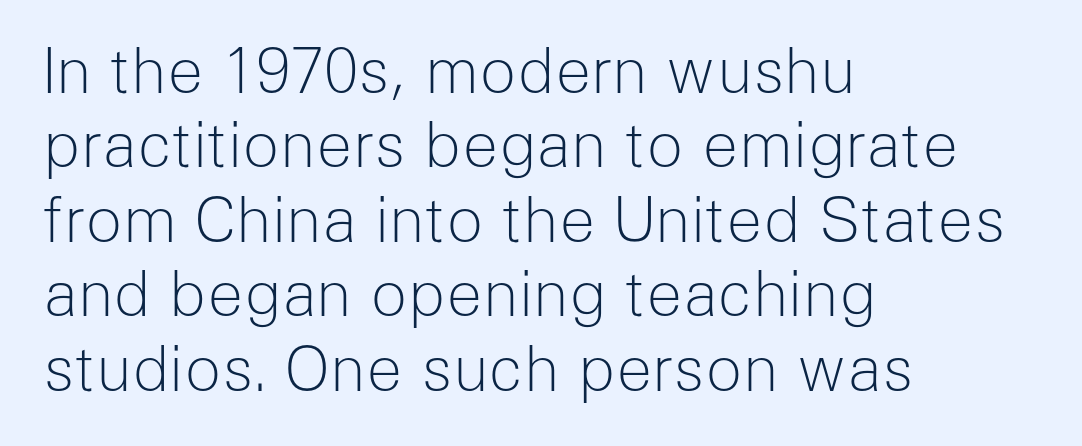
The image shows 61 px light sans-serif type, upright; set left-aligned, line spacing 1.22x, normal letter spacing, not underlined; low stroke contrast and a medium x-height.
